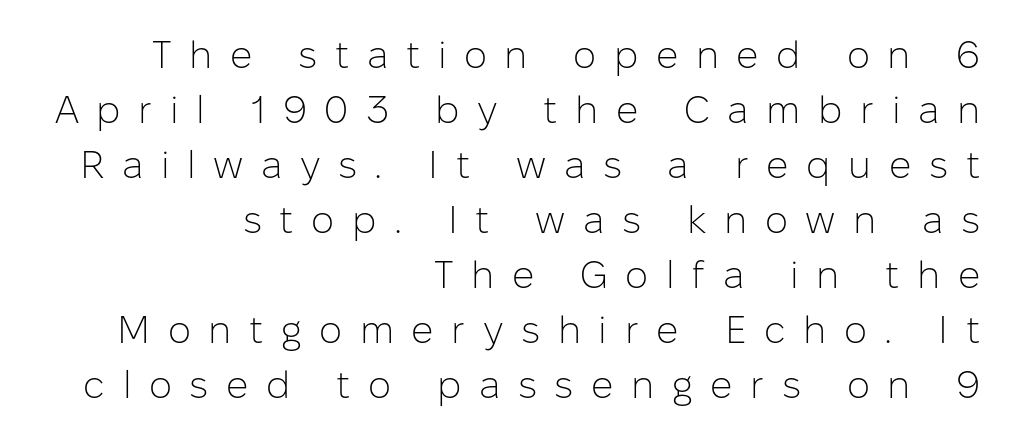
Q: Is the text bold? A: No.
Q: Is the text italic (slanted)? A: No, it is upright.
Q: Is the typeface a serif or a sans-serif typeface? A: Sans-serif.
Q: Is the text underlined? A: No.
Q: How is the paragraph aligned? A: Right-aligned.
Q: Is the spacing between letters normal or unusually wide? A: Unusually wide.
Q: Is the spacing between lines tight, normal or loose? A: Normal.
Q: Width (condensed, normal, or wide)? A: Normal.
Q: Stroke contrast? A: Low.
Q: x-height? A: Medium.
Q: Monospaced? A: No.
